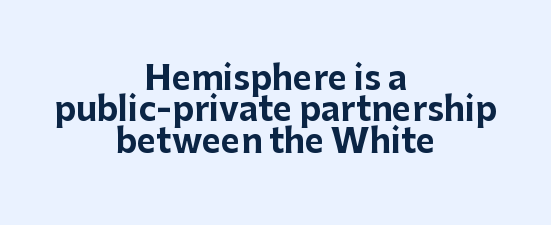
{"serif": "no", "italic": "no", "bold": "yes", "weight": "bold", "width": "normal", "stroke_contrast": "low", "x_height": "medium", "monospaced": "no", "underline": "no", "align": "center", "line_spacing": "tight", "line_spacing_ratio": 0.95, "letter_spacing": "normal", "letter_spacing_em": 0.0, "glyph_px": 33}
